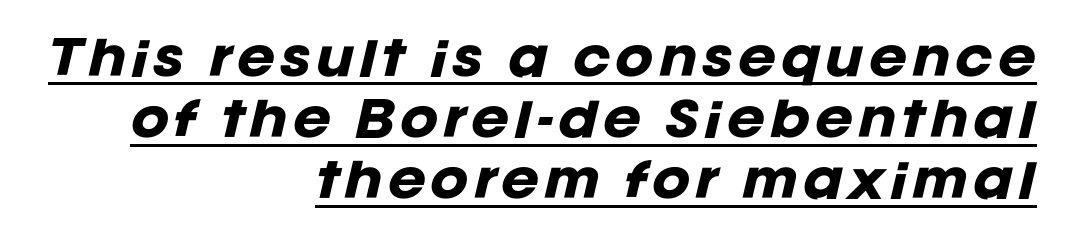
Q: Is the text bold? A: Yes.
Q: Is the text italic (slanted)? A: Yes, it leans right by about 12 degrees.
Q: Is the text underlined? A: Yes.
Q: How is the paragraph aligned? A: Right-aligned.
Q: Is the spacing between lines tight, normal or loose? A: Normal.
Q: Width (condensed, normal, or wide)? A: Normal.
Q: Stroke contrast? A: Low.
Q: x-height? A: Large.
Q: Monospaced? A: No.
